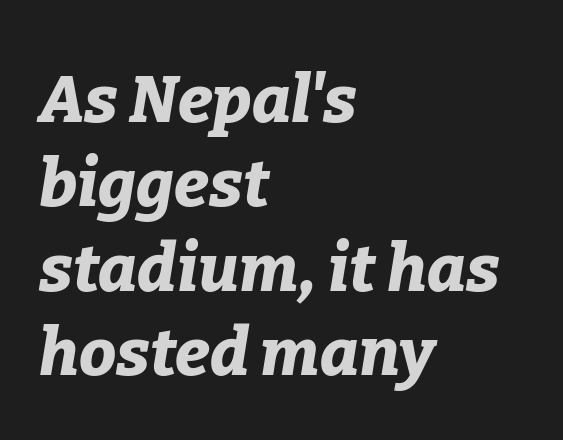
The image shows 66 px bold type, italic (leaning right); set left-aligned, normal line spacing (1.28x), normal letter spacing, not underlined; low stroke contrast and a medium x-height.
